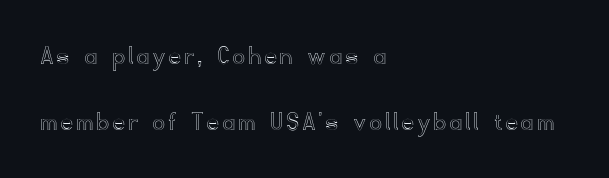
The image shows 28 px text type, upright; set left-aligned, loose line spacing (2.34x), not underlined; a small x-height.
